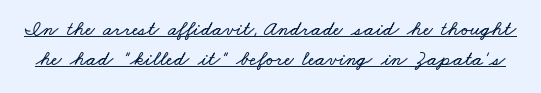
{"underline": "yes", "line_spacing": "normal", "line_spacing_ratio": 1.43, "letter_spacing": "normal", "letter_spacing_em": 0.0, "glyph_px": 21}
